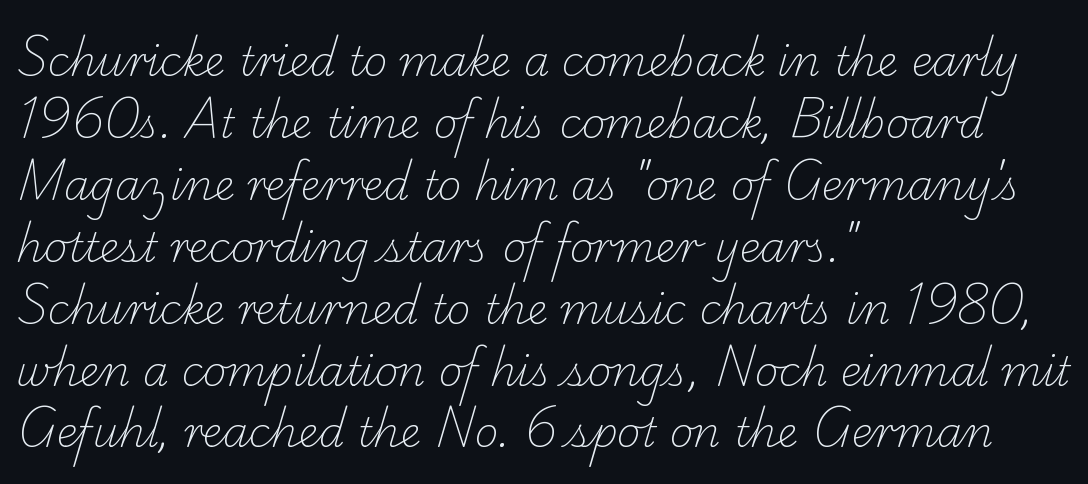
These lines stack with their left ends in a neat column. The vertical gap from one line to the next is medium. Bold? No — there's no thickening of the strokes. Each word holds together tightly as a unit, with standard inter-letter gaps.
